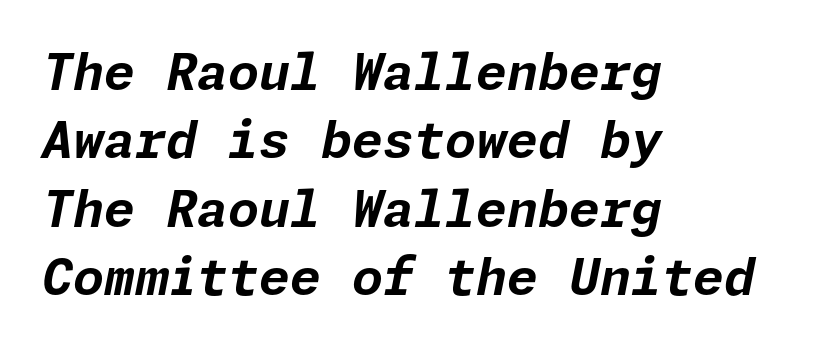
The image shows 50 px bold type, italic (leaning right); set left-aligned, normal line spacing (1.37x), normal letter spacing, not underlined; low stroke contrast and a medium x-height.
